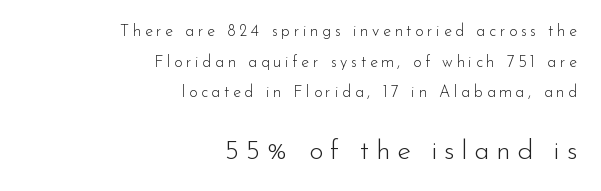
Q: Is the text bold? A: No.
Q: Is the text italic (slanted)? A: No, it is upright.
Q: Is the typeface a serif or a sans-serif typeface? A: Sans-serif.
Q: Is the text underlined? A: No.
Q: How is the paragraph aligned? A: Right-aligned.
Q: Is the spacing between letters normal or unusually wide? A: Unusually wide.
Q: Is the spacing between lines tight, normal or loose? A: Loose.
Q: Which block of text is set in a larger size, the first (top) or the second (bottom)? A: The second (bottom) one.
Q: Width (condensed, normal, or wide)? A: Normal.
Q: Stroke contrast? A: Low.
Q: x-height? A: Small.
Q: Monospaced? A: No.
